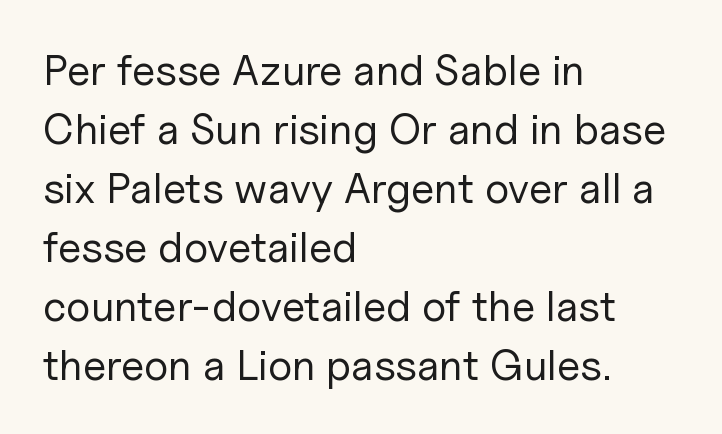
{"serif": "no", "italic": "no", "bold": "no", "weight": "regular", "width": "normal", "stroke_contrast": "low", "x_height": "medium", "monospaced": "no", "underline": "no", "align": "left", "line_spacing": "normal", "line_spacing_ratio": 1.37, "letter_spacing": "normal", "letter_spacing_em": 0.0, "glyph_px": 43}
